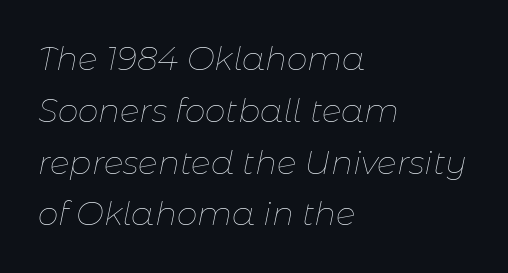
{"italic": "yes", "lean": "right", "slant_degrees": 11, "bold": "no", "weight": "thin", "width": "normal", "stroke_contrast": "low", "x_height": "medium", "monospaced": "no", "underline": "no", "align": "left", "line_spacing": "normal", "line_spacing_ratio": 1.57, "letter_spacing": "normal", "letter_spacing_em": 0.0, "glyph_px": 33}
